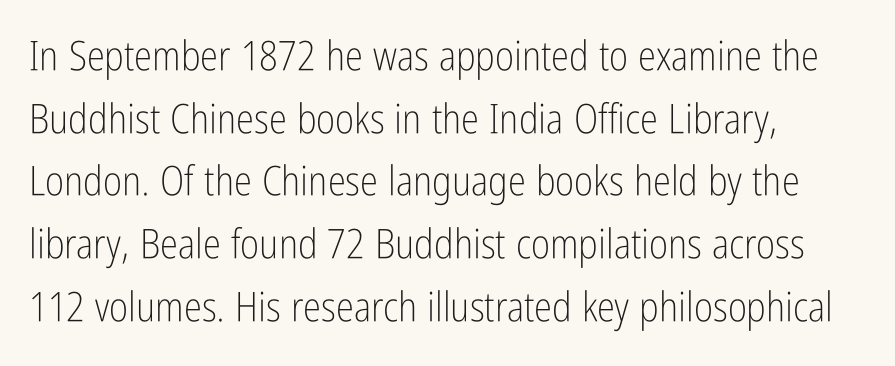
The image shows 41 px light, condensed sans-serif type, upright; set left-aligned, normal line spacing (1.53x), normal letter spacing, not underlined; low stroke contrast and a medium x-height.
